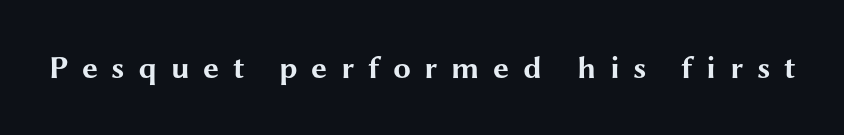
Does the type have serifs? No, each stem ends abruptly. The rendering inserts visible extra space after every character. Quick note: underline off. Vertical strokes here are truly vertical.
